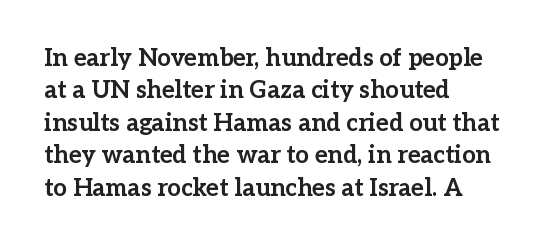
Q: Is the text bold? A: Yes.
Q: Is the text italic (slanted)? A: No, it is upright.
Q: Is the text underlined? A: No.
Q: How is the paragraph aligned? A: Left-aligned.
Q: Is the spacing between letters normal or unusually wide? A: Normal.
Q: Is the spacing between lines tight, normal or loose? A: Normal.
